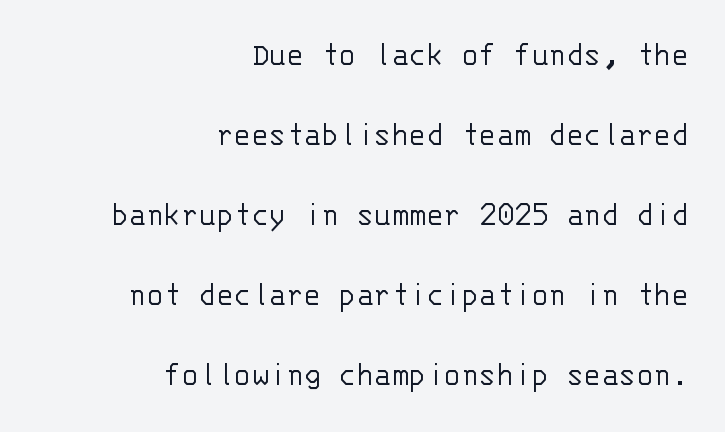
The image shows 36 px light sans-serif type, upright, monospaced; set right-aligned, loose line spacing (2.22x), normal letter spacing, not underlined; low stroke contrast and a large x-height.
